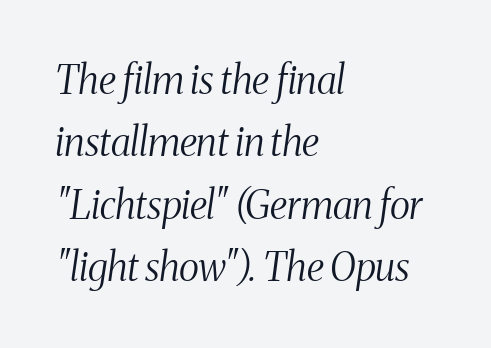
The image shows 39 px light, condensed serif type, italic (leaning right); set left-aligned, normal line spacing (1.6x), normal letter spacing, not underlined; medium stroke contrast and a medium x-height.
